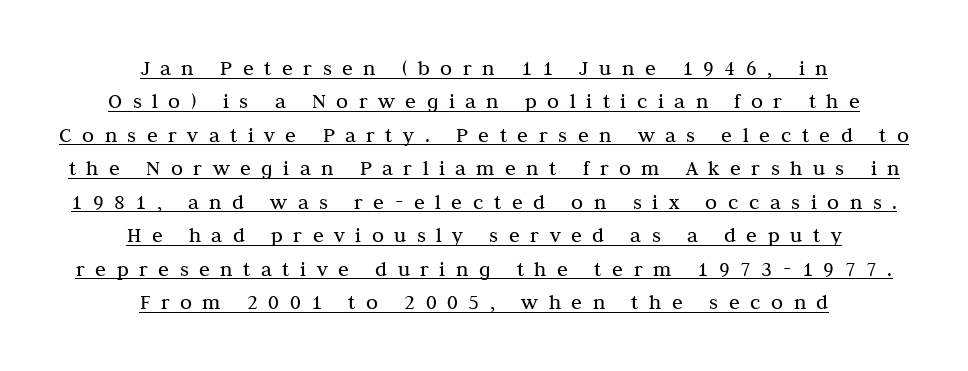
Q: Is the text bold? A: No.
Q: Is the text italic (slanted)? A: No, it is upright.
Q: Is the text underlined? A: Yes.
Q: How is the paragraph aligned? A: Centered.
Q: Is the spacing between letters normal or unusually wide? A: Unusually wide.
Q: Is the spacing between lines tight, normal or loose? A: Normal.
